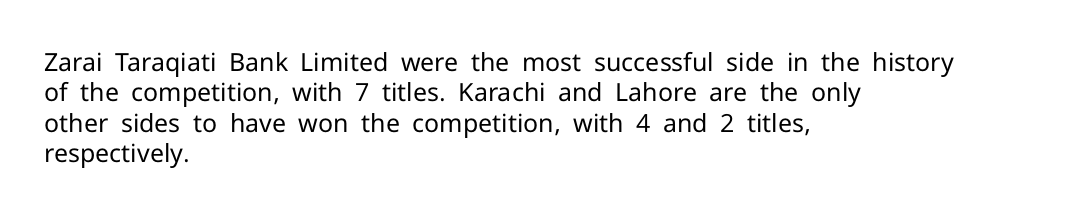
Nope, not italic — everything's standing straight. Only glyphs here, with clear space below each row. Leftover space on each line is placed entirely after the last word. The gaps between neighbouring characters are ordinary and unremarkable. A light-to-regular cut is what we see here.
